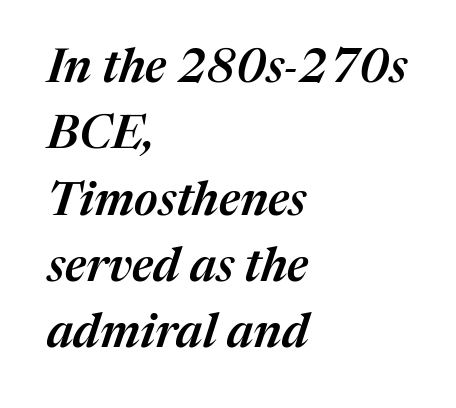
If you measured baseline to baseline, you'd find a middling distance. Left-aligned paragraph, ragged on the right. Designer's note — italics engaged. The tracking reads as untouched default to a designer's eye.
